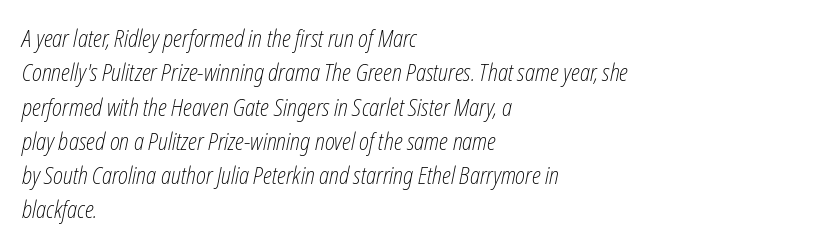
This sample keeps an unexceptional amount of space between lines. The passage shown is not bold in any degree. If you drew a ruler down the left edge, every line would touch it. Glance below the letters and you will spot only blank space.
